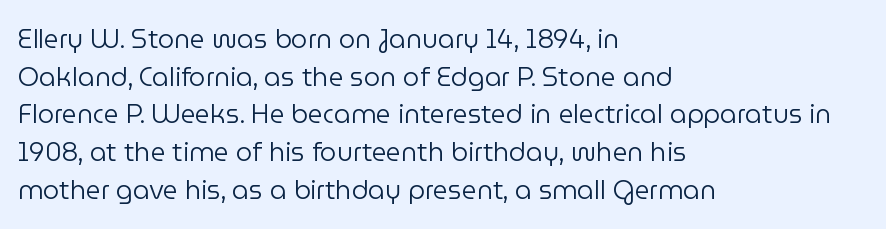
Q: Is the text bold? A: No.
Q: Is the text italic (slanted)? A: No, it is upright.
Q: Is the text underlined? A: No.
Q: How is the paragraph aligned? A: Left-aligned.
Q: Is the spacing between letters normal or unusually wide? A: Normal.
Q: Is the spacing between lines tight, normal or loose? A: Normal.
